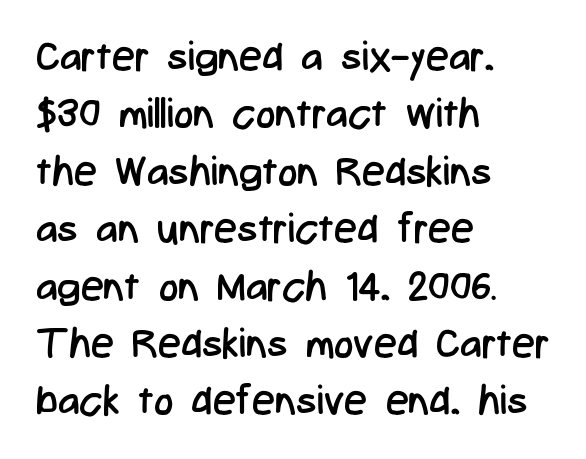
The space between consecutive lines is moderate. Just letters on the line, the space beneath them empty. Spacing verdict: proportional, widths tailored to each character. One-word summary of the alignment: left. If you drew a line through each stem, it would be perfectly vertical.
